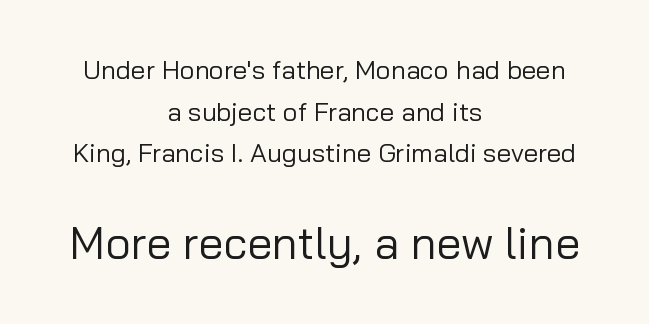
Bigger letters appear in the bottom chunk; the top chunk is reduced. You could not count columns in this text — the font is proportionally spaced. Unlike italic type, these characters show no tilt at all. The typeface chosen for these lines omits serifs. The letters sit at their default tracking, neither squeezed nor spread.
